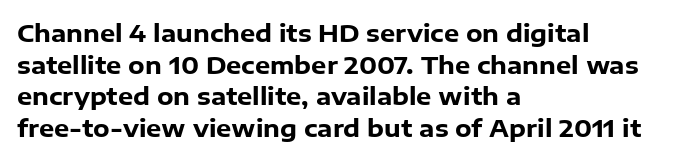
{"italic": "no", "bold": "yes", "underline": "no", "align": "left", "line_spacing": "normal", "line_spacing_ratio": 1.32, "letter_spacing": "normal", "letter_spacing_em": 0.0, "glyph_px": 24}
